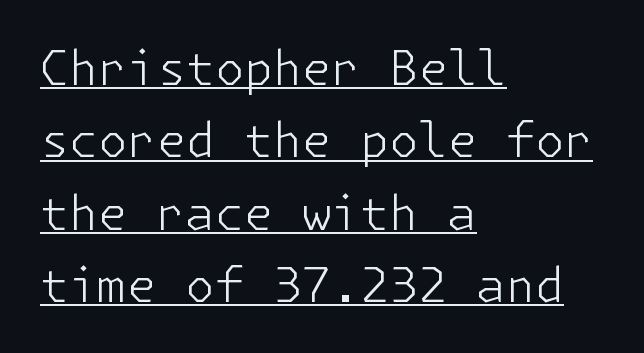
Q: Is the text bold? A: No.
Q: Is the text italic (slanted)? A: No, it is upright.
Q: Is the typeface a serif or a sans-serif typeface? A: Sans-serif.
Q: Is the text underlined? A: Yes.
Q: How is the paragraph aligned? A: Left-aligned.
Q: Is the spacing between letters normal or unusually wide? A: Normal.
Q: Is the spacing between lines tight, normal or loose? A: Normal.
Q: Width (condensed, normal, or wide)? A: Normal.
Q: Stroke contrast? A: Low.
Q: x-height? A: Medium.
